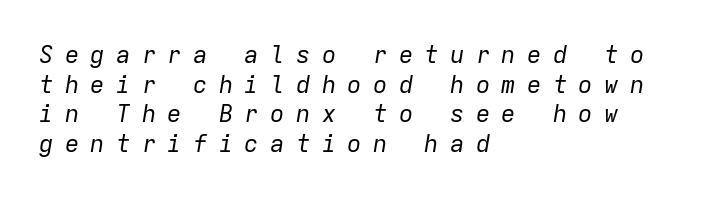
Q: Is the text bold? A: No.
Q: Is the text italic (slanted)? A: Yes, it leans right by about 9 degrees.
Q: Is the text underlined? A: No.
Q: How is the paragraph aligned? A: Left-aligned.
Q: Is the spacing between letters normal or unusually wide? A: Unusually wide.
